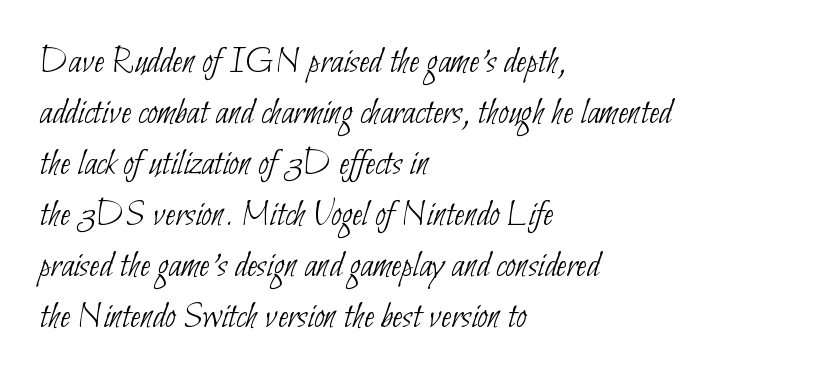
Q: Is the text bold? A: No.
Q: Is the typeface a serif or a sans-serif typeface? A: Sans-serif.
Q: Is the text underlined? A: No.
Q: How is the paragraph aligned? A: Left-aligned.
Q: Is the spacing between letters normal or unusually wide? A: Normal.
Q: Is the spacing between lines tight, normal or loose? A: Normal.
Q: Width (condensed, normal, or wide)? A: Condensed.
Q: Stroke contrast? A: Low.
Q: x-height? A: Small.
Q: Monospaced? A: No.
